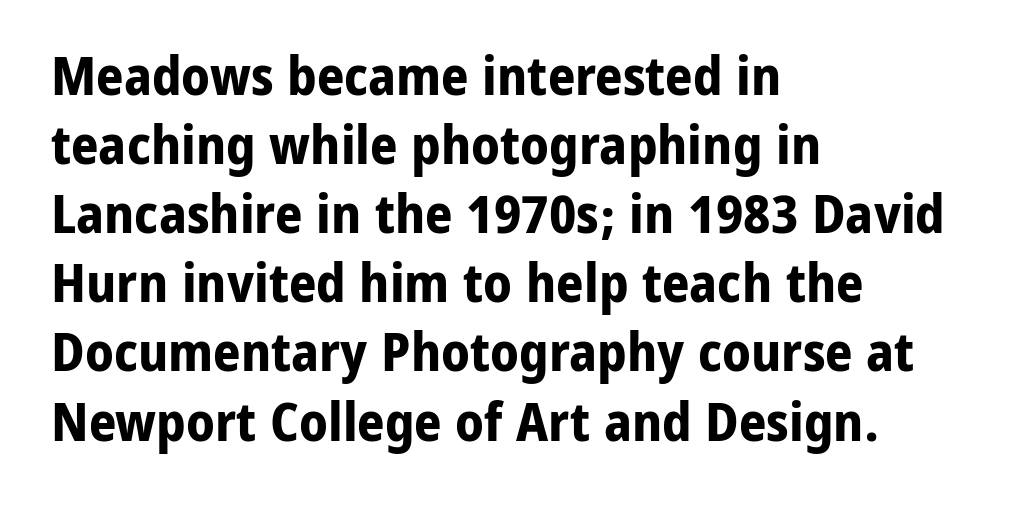
{"serif": "no", "italic": "no", "bold": "yes", "weight": "bold", "width": "normal", "stroke_contrast": "low", "x_height": "medium", "monospaced": "no", "underline": "no", "align": "left", "line_spacing": "normal", "line_spacing_ratio": 1.28, "letter_spacing": "normal", "letter_spacing_em": 0.0, "glyph_px": 54}
